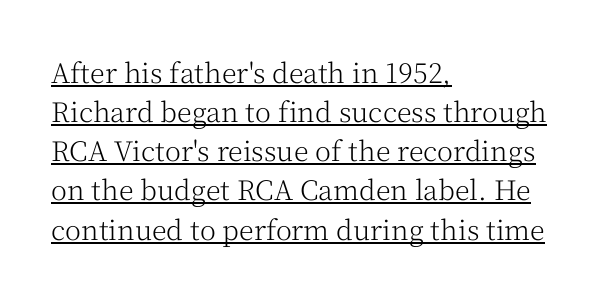
The image shows 27 px text type, upright; set left-aligned, normal line spacing (1.45x), normal letter spacing, underlined.
